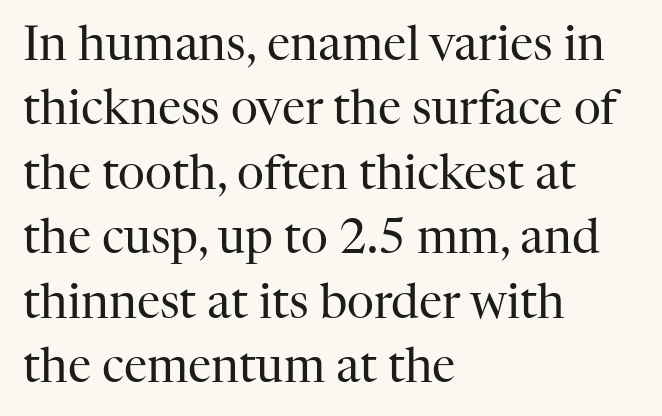
{"serif": "yes", "italic": "no", "bold": "no", "weight": "regular", "width": "normal", "stroke_contrast": "high", "x_height": "medium", "monospaced": "no", "underline": "no", "align": "left", "line_spacing": "normal", "line_spacing_ratio": 1.37, "letter_spacing": "normal", "letter_spacing_em": 0.0, "glyph_px": 47}
